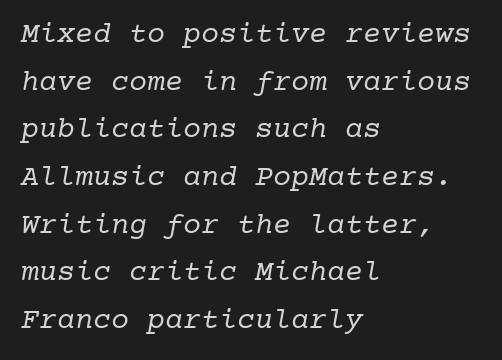
{"serif": "yes", "bold": "no", "weight": "regular", "width": "normal", "stroke_contrast": "low", "x_height": "medium", "monospaced": "yes", "underline": "no", "align": "left", "line_spacing": "normal", "line_spacing_ratio": 1.59, "letter_spacing": "normal", "letter_spacing_em": 0.0, "glyph_px": 30}
